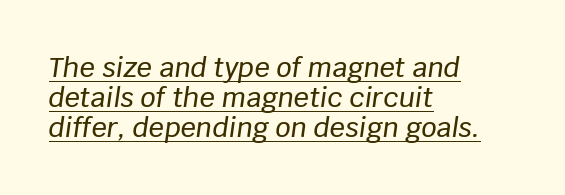
{"italic": "yes", "lean": "right", "slant_degrees": 8, "underline": "yes", "align": "left", "line_spacing": "tight", "line_spacing_ratio": 1.12, "letter_spacing": "normal", "letter_spacing_em": 0.0, "glyph_px": 27}
